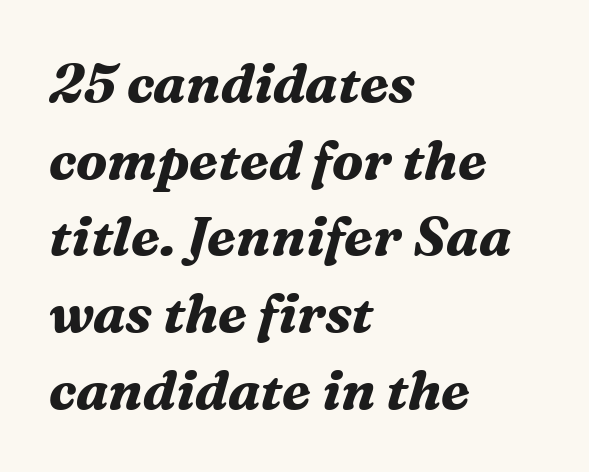
Horizontal bands of white between lines are of average thickness. This rendering uses left alignment, leaving the right contour irregular. The passage shown is typed in a proportional face where columns would drift. It's the slanting kind of type. Is this a sans? No — the strokes have serifs. Look at the stroke-to-counter ratio: heavy, a bold.
